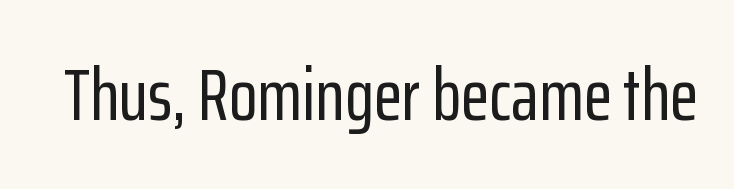
{"serif": "no", "italic": "no", "width": "condensed", "stroke_contrast": "low", "x_height": "medium", "monospaced": "no", "underline": "no", "letter_spacing": "normal", "letter_spacing_em": 0.0, "glyph_px": 74}
